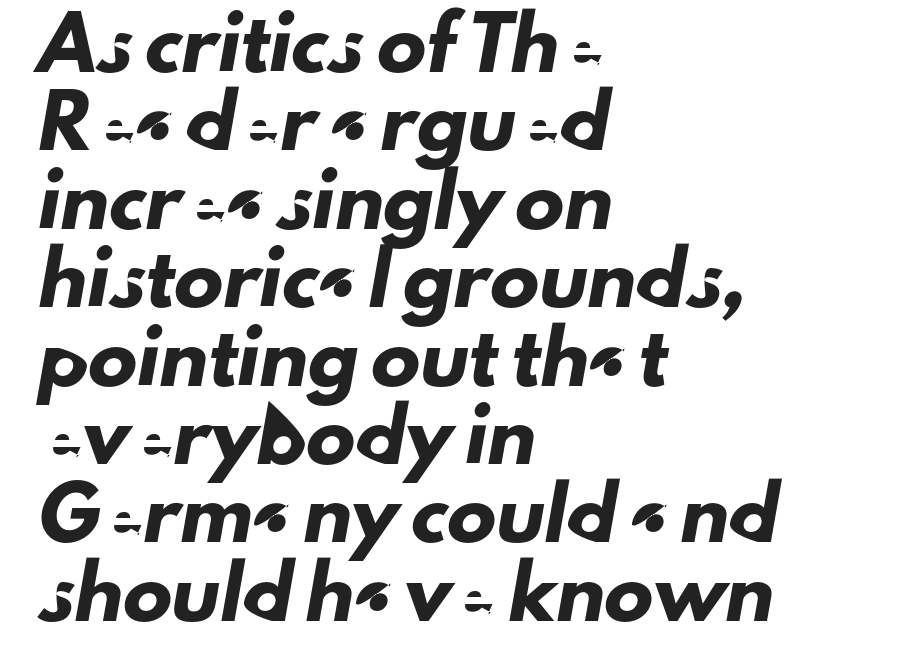
Q: Is the typeface a serif or a sans-serif typeface? A: Sans-serif.
Q: Is the text underlined? A: No.
Q: How is the paragraph aligned? A: Left-aligned.
Q: Is the spacing between letters normal or unusually wide? A: Normal.
Q: Is the spacing between lines tight, normal or loose? A: Normal.
Q: Width (condensed, normal, or wide)? A: Normal.
Q: Stroke contrast? A: Low.
Q: x-height? A: Small.
Q: Monospaced? A: No.
